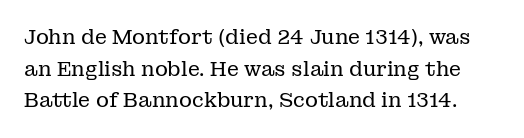
{"italic": "no", "bold": "no", "underline": "no", "line_spacing": "normal", "line_spacing_ratio": 1.58, "letter_spacing": "normal", "letter_spacing_em": 0.0, "glyph_px": 20}
